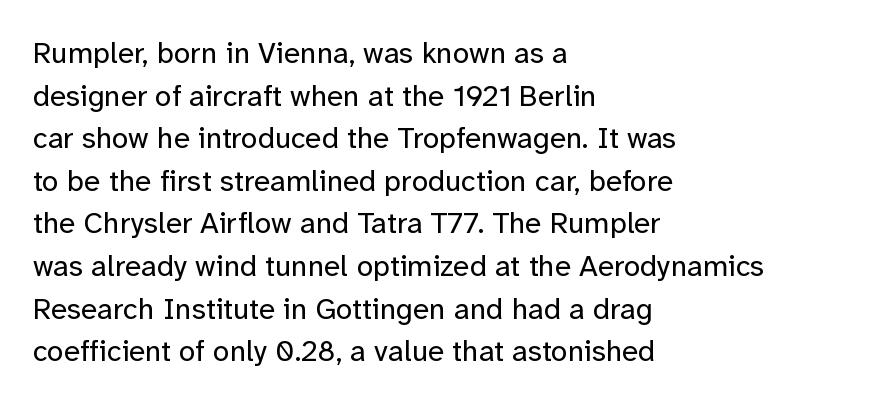
The image shows 30 px regular-weight sans-serif type, upright; set left-aligned, normal line spacing (1.42x), normal letter spacing, not underlined; low stroke contrast and a medium x-height.
